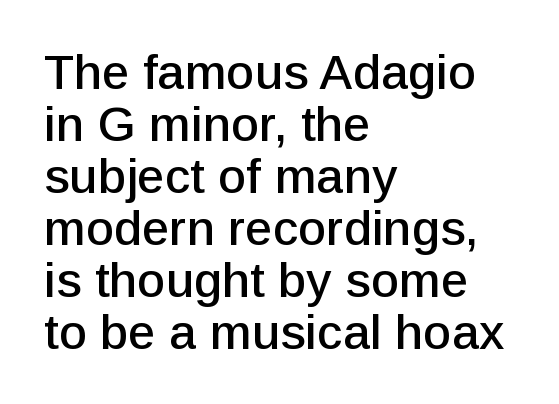
The image shows 49 px sans-serif type, upright; set left-aligned, tight line spacing (1.06x), normal letter spacing, not underlined; low stroke contrast and a medium x-height.
